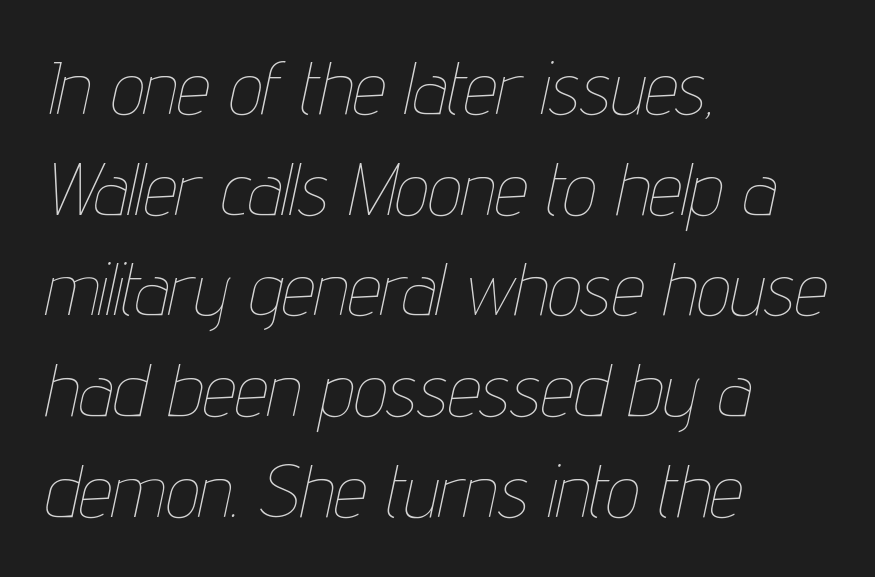
{"italic": "yes", "lean": "right", "slant_degrees": 12, "bold": "no", "weight": "thin", "width": "condensed", "stroke_contrast": "low", "x_height": "medium", "monospaced": "no", "underline": "no", "align": "left", "line_spacing": "normal", "line_spacing_ratio": 1.36, "letter_spacing": "normal", "letter_spacing_em": 0.0, "glyph_px": 74}
